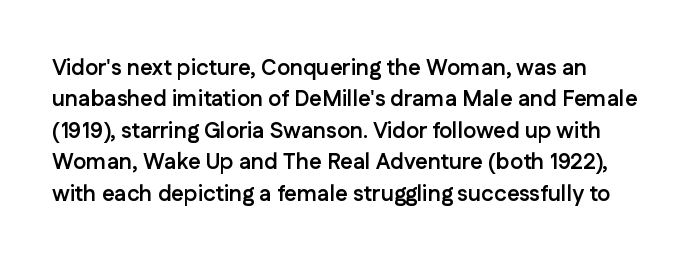
The image shows 22 px bold type, upright; set normal line spacing (1.43x), normal letter spacing, not underlined.
